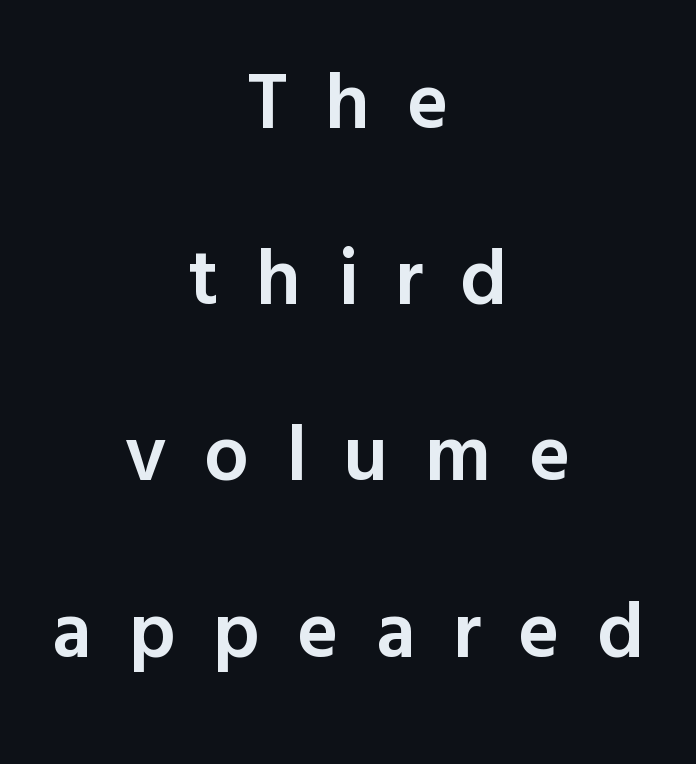
Q: Is the text bold? A: Semi-bold.
Q: Is the text italic (slanted)? A: No, it is upright.
Q: Is the typeface a serif or a sans-serif typeface? A: Sans-serif.
Q: Is the text underlined? A: No.
Q: How is the paragraph aligned? A: Centered.
Q: Is the spacing between letters normal or unusually wide? A: Unusually wide.
Q: Is the spacing between lines tight, normal or loose? A: Loose.
Q: Width (condensed, normal, or wide)? A: Normal.
Q: x-height? A: Medium.
Q: Monospaced? A: No.
